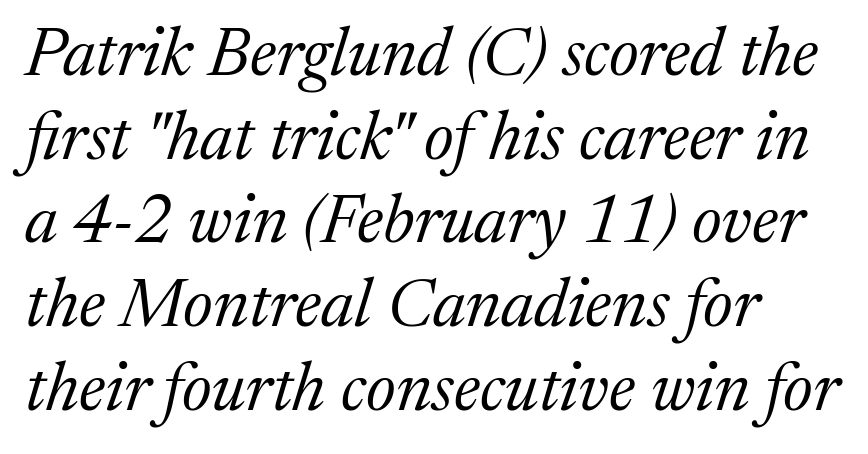
Q: Is the text bold? A: No.
Q: Is the text italic (slanted)? A: Yes, it leans right by about 17 degrees.
Q: Is the typeface a serif or a sans-serif typeface? A: Serif.
Q: Is the text underlined? A: No.
Q: How is the paragraph aligned? A: Left-aligned.
Q: Is the spacing between letters normal or unusually wide? A: Normal.
Q: Width (condensed, normal, or wide)? A: Normal.
Q: Stroke contrast? A: Medium.
Q: x-height? A: Medium.
Q: Monospaced? A: No.
